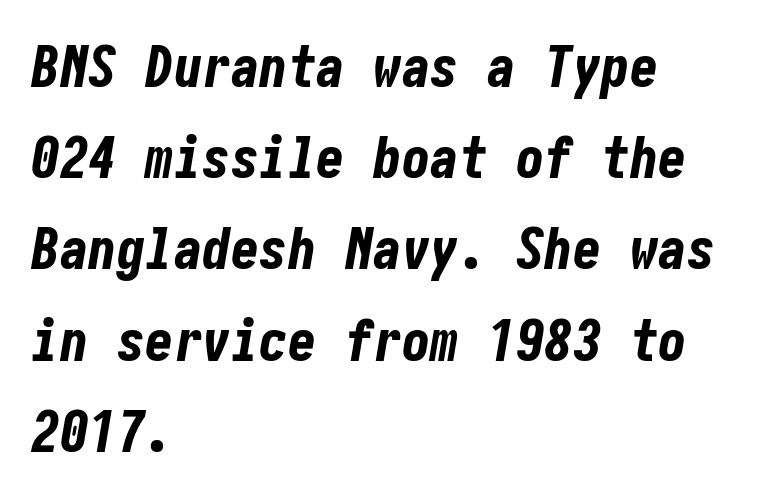
{"italic": "yes", "lean": "right", "slant_degrees": 10, "bold": "yes", "weight": "bold", "width": "condensed", "stroke_contrast": "low", "x_height": "medium", "underline": "no", "align": "left", "line_spacing": "normal", "line_spacing_ratio": 1.6, "letter_spacing": "normal", "letter_spacing_em": 0.0, "glyph_px": 57}
